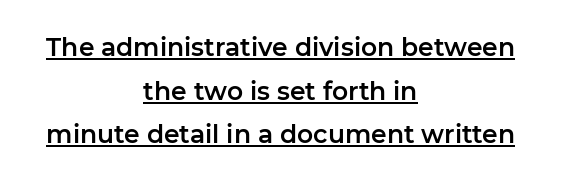
The image shows 25 px text type, upright; set centered, line spacing 1.75x, normal letter spacing, underlined.
